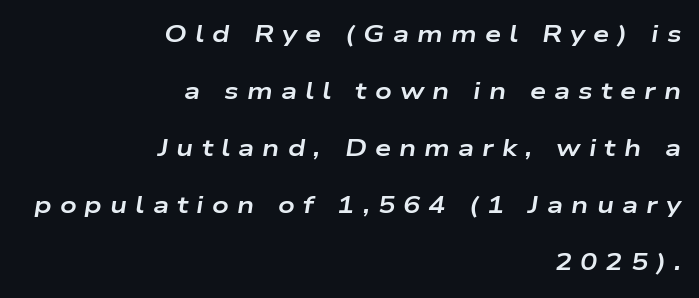
The lines in this sample share a right terminus and differ only in where they begin. Plain, unruled lines of type. Heavy, bold letterforms. A typesetter would mark this as italic. Rows of type keep a wide berth in the vertical direction.
